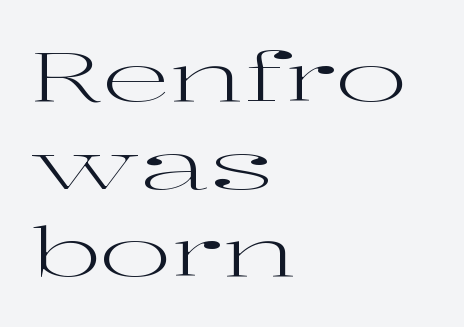
The image shows 68 px regular-weight, wide serif type, upright; set left-aligned, normal line spacing (1.29x), normal letter spacing, not underlined; high stroke contrast and a medium x-height.
